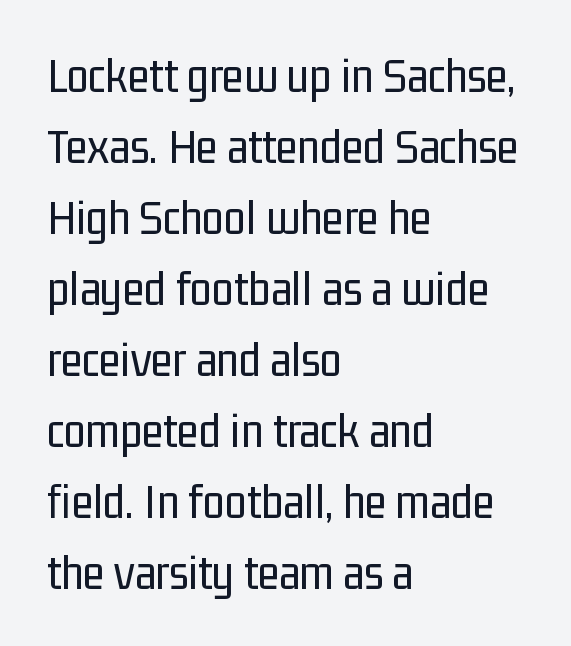
{"serif": "no", "italic": "no", "bold": "no", "weight": "regular", "width": "condensed", "stroke_contrast": "low", "x_height": "medium", "monospaced": "no", "underline": "no", "align": "left", "line_spacing": "normal", "line_spacing_ratio": 1.42, "letter_spacing": "normal", "letter_spacing_em": 0.0, "glyph_px": 50}
